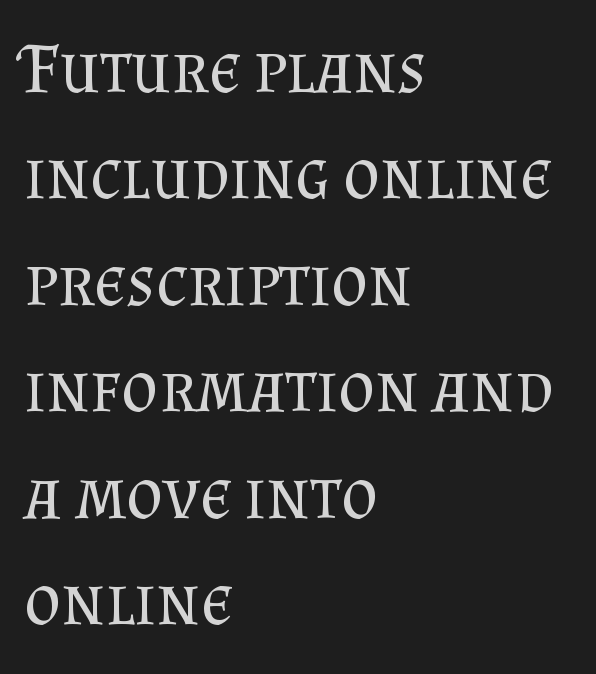
The image shows 71 px regular-weight serif type, upright; set left-aligned, normal line spacing (1.5x), normal letter spacing, not underlined; medium stroke contrast and a small x-height.
